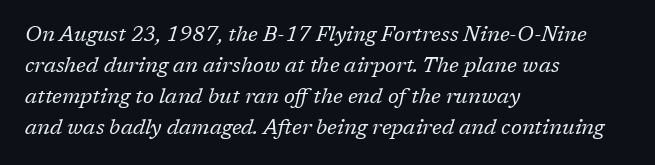
Q: Is the text bold? A: No.
Q: Is the text italic (slanted)? A: Yes, it leans right by about 17 degrees.
Q: Is the text underlined? A: No.
Q: How is the paragraph aligned? A: Left-aligned.
Q: Is the spacing between letters normal or unusually wide? A: Normal.
Q: Is the spacing between lines tight, normal or loose? A: Normal.
